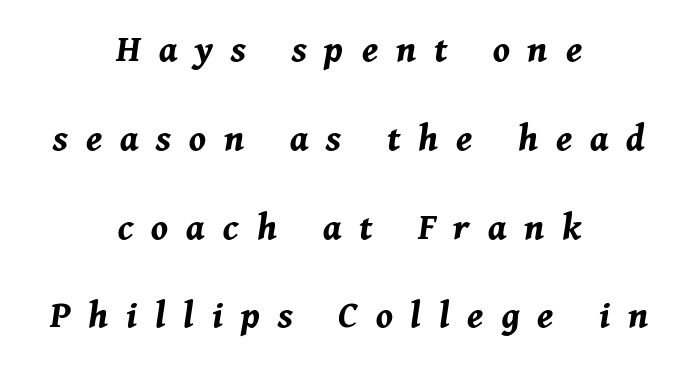
Between one letter and the next there's a generous, obvious gap. The whitespace from short lines is split evenly between both sides. This is heavy type, rendered in bold. This is oblique type, the kind used for emphasis or titles. Check the space under the baseline: it is left empty.
